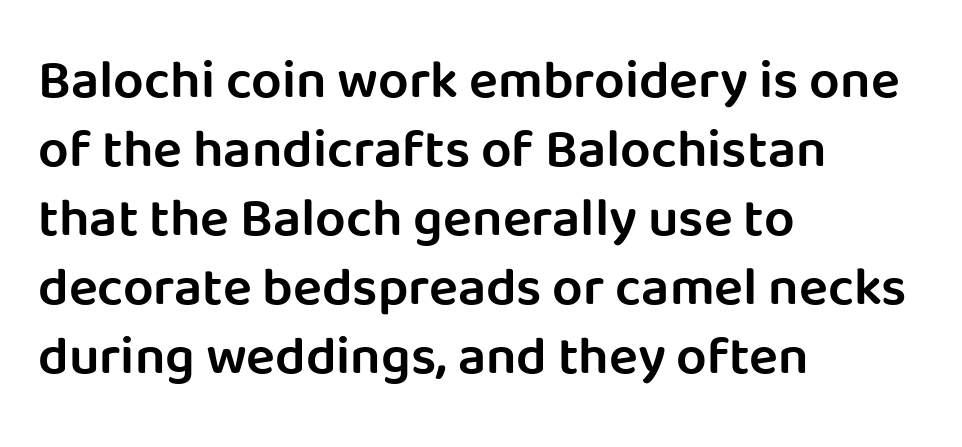
Each letter keeps its own natural width here, so spacing adapts to shape. Does extra space separate the letters? No, they use regular spacing. A typesetter would label this face a sans. Regular leading. The letters stand upright; this is a roman face. Anything drawn beneath the words? Only blank space.
